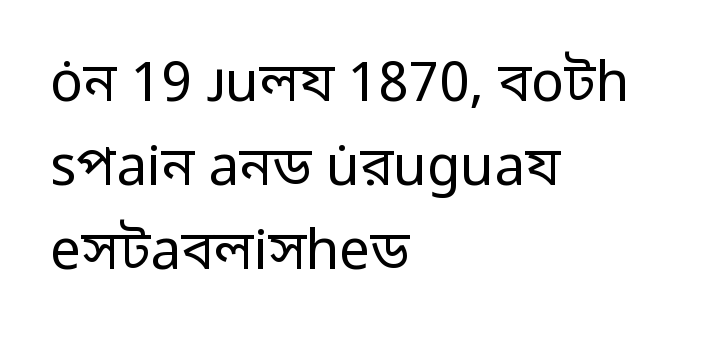
{"serif": "no", "italic": "no", "bold": "no", "weight": "regular", "width": "normal", "stroke_contrast": "low", "x_height": "medium", "monospaced": "no", "underline": "no", "align": "left", "line_spacing": "normal", "line_spacing_ratio": 1.53, "letter_spacing": "normal", "letter_spacing_em": 0.0, "glyph_px": 55}
